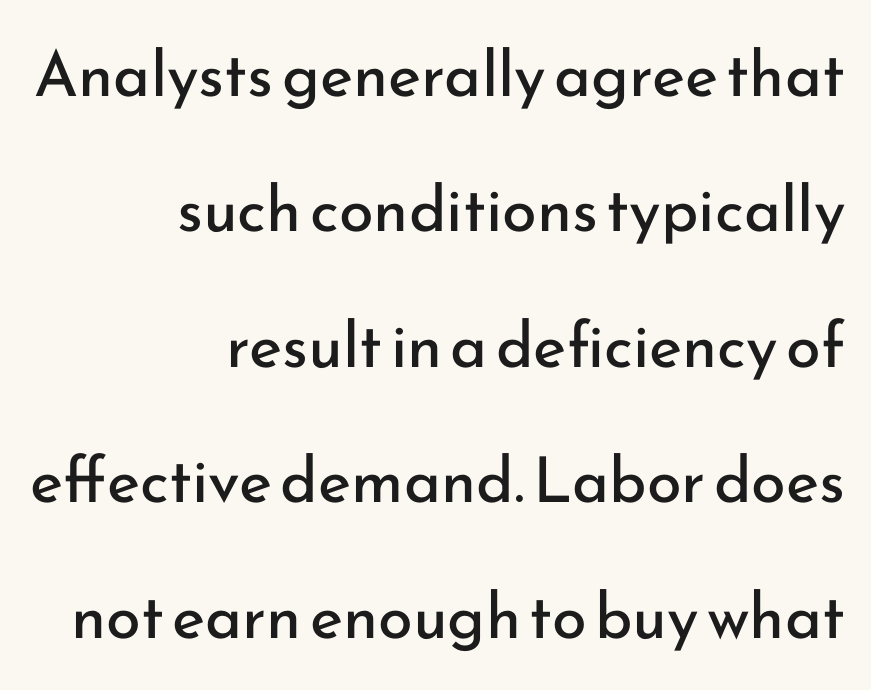
Q: Is the text bold? A: No.
Q: Is the text italic (slanted)? A: No, it is upright.
Q: Is the typeface a serif or a sans-serif typeface? A: Sans-serif.
Q: Is the text underlined? A: No.
Q: How is the paragraph aligned? A: Right-aligned.
Q: Is the spacing between letters normal or unusually wide? A: Normal.
Q: Is the spacing between lines tight, normal or loose? A: Loose.
Q: Width (condensed, normal, or wide)? A: Normal.
Q: Stroke contrast? A: Low.
Q: x-height? A: Small.
Q: Monospaced? A: No.
